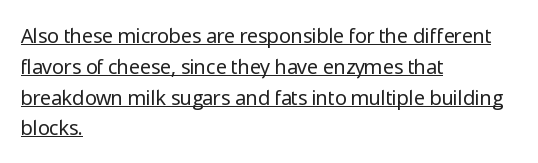
{"italic": "no", "bold": "no", "underline": "yes", "align": "left", "line_spacing": "normal", "line_spacing_ratio": 1.54, "letter_spacing": "normal", "letter_spacing_em": 0.0, "glyph_px": 20}
